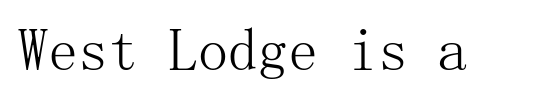
The image shows 60 px light serif type, upright; set normal letter spacing, not underlined; medium stroke contrast and a medium x-height.
